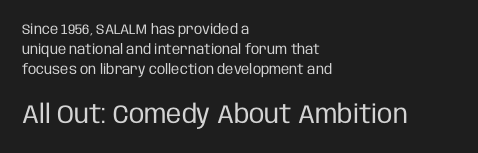
Q: Is the text bold? A: No.
Q: Is the text italic (slanted)? A: No, it is upright.
Q: Is the text underlined? A: No.
Q: How is the paragraph aligned? A: Left-aligned.
Q: Is the spacing between letters normal or unusually wide? A: Normal.
Q: Is the spacing between lines tight, normal or loose? A: Normal.
Q: Which block of text is set in a larger size, the first (top) or the second (bottom)? A: The second (bottom) one.
